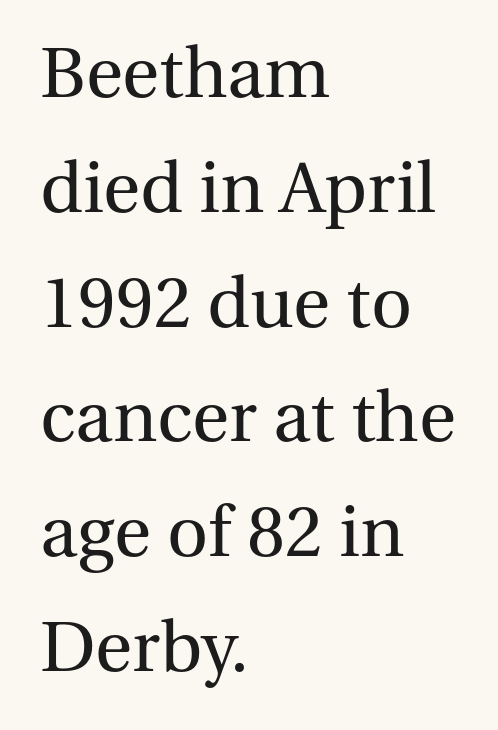
Q: Is the text bold? A: No.
Q: Is the text italic (slanted)? A: No, it is upright.
Q: Is the typeface a serif or a sans-serif typeface? A: Serif.
Q: Is the text underlined? A: No.
Q: How is the paragraph aligned? A: Left-aligned.
Q: Is the spacing between letters normal or unusually wide? A: Normal.
Q: Is the spacing between lines tight, normal or loose? A: Normal.
Q: Width (condensed, normal, or wide)? A: Normal.
Q: Stroke contrast? A: Medium.
Q: x-height? A: Medium.
Q: Monospaced? A: No.
